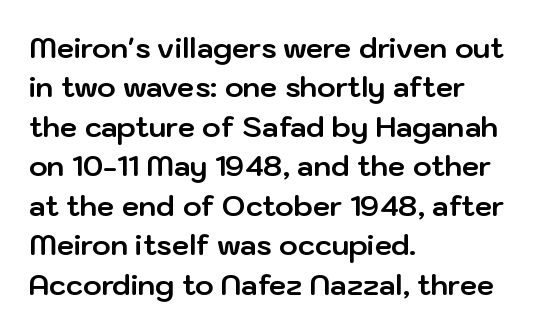
The image shows 28 px bold sans-serif type, upright; set left-aligned, normal line spacing (1.41x), normal letter spacing, not underlined; low stroke contrast and a medium x-height.
